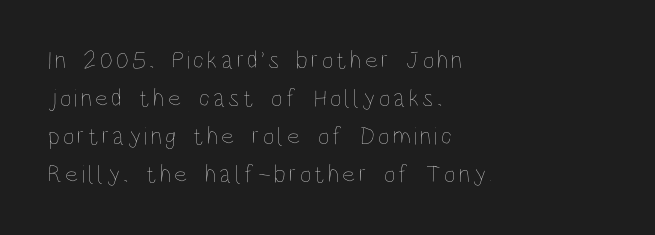
The image shows 25 px text type, upright; set left-aligned, normal line spacing (1.52x), not underlined.
